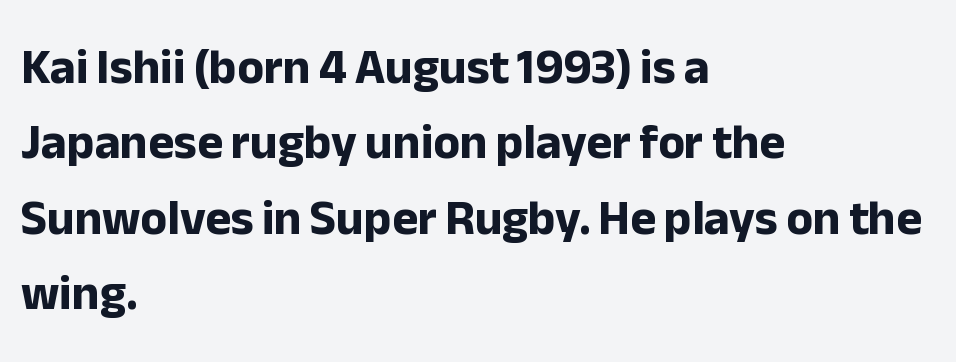
If you measured baseline to baseline, you'd find a middling distance. Is this a sans? Yes — the strokes have no serifs. Spacing verdict: proportional, widths tailored to each character. Glyph-to-glyph distance matches everyday printed text.
